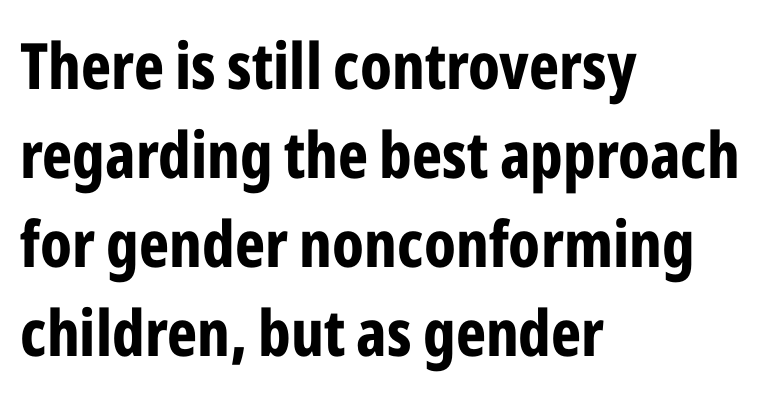
Q: Is the text bold? A: Yes.
Q: Is the text italic (slanted)? A: No, it is upright.
Q: Is the typeface a serif or a sans-serif typeface? A: Sans-serif.
Q: Is the text underlined? A: No.
Q: How is the paragraph aligned? A: Left-aligned.
Q: Is the spacing between letters normal or unusually wide? A: Normal.
Q: Is the spacing between lines tight, normal or loose? A: Normal.
Q: Width (condensed, normal, or wide)? A: Condensed.
Q: Stroke contrast? A: Low.
Q: x-height? A: Medium.
Q: Monospaced? A: No.
